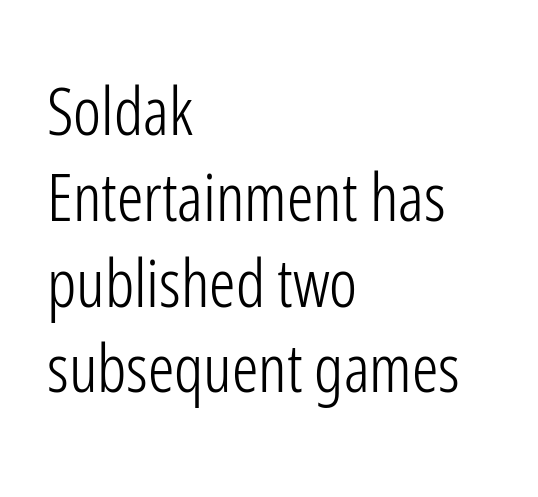
Left-aligned paragraph, ragged on the right. Regular leading. Each letter's strokes conclude bluntly, with no projecting serifs. Think of a printed novel: that variable character pitch is what you see here. Does the lettering tilt? It doesn't — this is upright.
